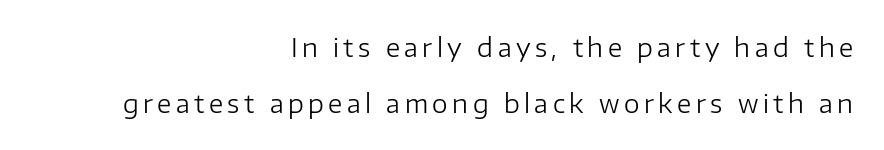
Q: Is the text bold? A: No.
Q: Is the text italic (slanted)? A: No, it is upright.
Q: Is the text underlined? A: No.
Q: How is the paragraph aligned? A: Right-aligned.
Q: Is the spacing between lines tight, normal or loose? A: Loose.
